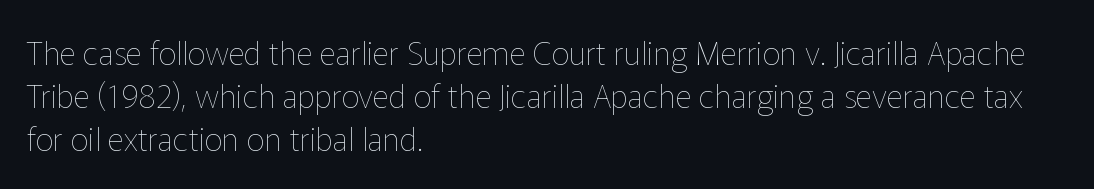
Q: Is the text bold? A: No.
Q: Is the text italic (slanted)? A: No, it is upright.
Q: Is the text underlined? A: No.
Q: How is the paragraph aligned? A: Left-aligned.
Q: Is the spacing between letters normal or unusually wide? A: Normal.
Q: Is the spacing between lines tight, normal or loose? A: Normal.
Q: Width (condensed, normal, or wide)? A: Normal.
Q: Stroke contrast? A: Low.
Q: x-height? A: Medium.
Q: Monospaced? A: No.
